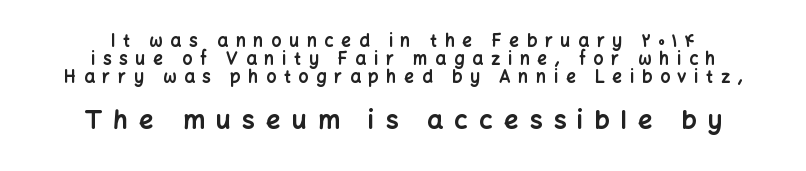
The designer gave the closing block more size than the opening block. Style check: upright. The setting favours the middle, as headings and verse often do. Every letter is thick-stroked: bold, no question. A bare baseline throughout the passage.
